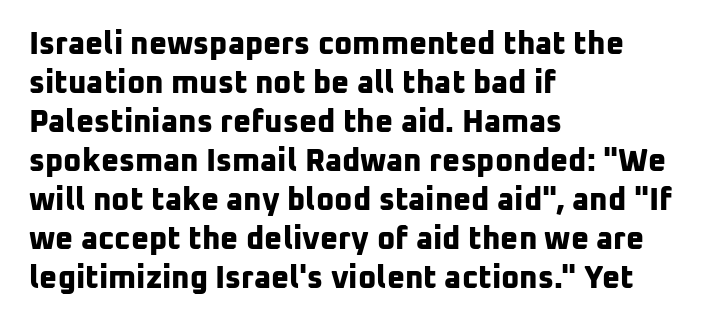
The letters sit at their default tracking, neither squeezed nor spread. Interline gaps are of average width in this sample. Each letter keeps its own natural width here, so spacing adapts to shape. Teacher's note: observe the even left margin — that is flush-left alignment.
